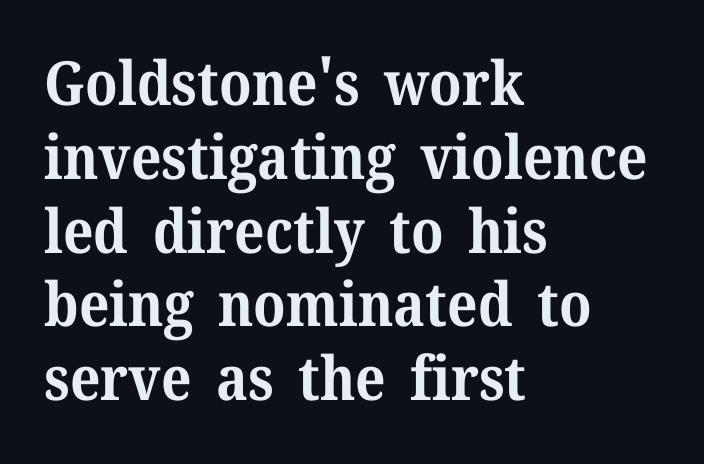
The letters advance in unequal steps, a hallmark of proportional type. The letters are bold, with thick, heavy strokes. Each row of text sits above clean, open space. Typeset ragged right — the left edge is the straight one. Italic: no, the glyphs are upright roman.
